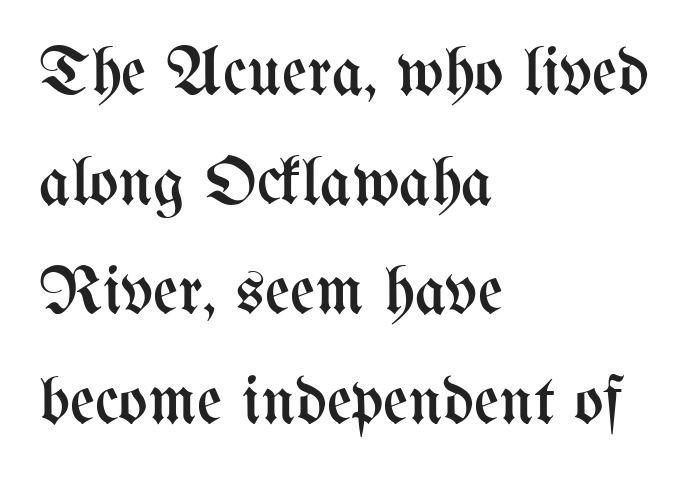
{"italic": "no", "bold": "no", "weight": "regular", "width": "condensed", "stroke_contrast": "medium", "x_height": "medium", "monospaced": "no", "underline": "no", "align": "left", "line_spacing": "normal", "line_spacing_ratio": 1.59, "letter_spacing": "normal", "letter_spacing_em": 0.0, "glyph_px": 69}
